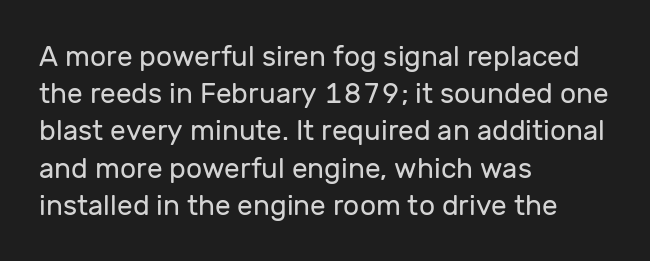
Descender tails drop into unmarked territory. Check where the strokes stop: nothing finishes them off — pure sans. Think of a printed novel: that variable character pitch is what you see here. The typography opts for an upright posture over an oblique one.
